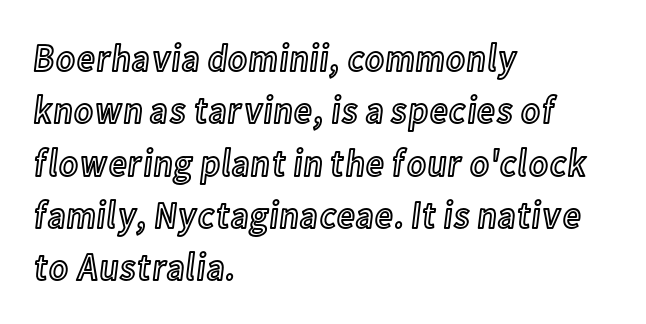
{"width": "condensed", "x_height": "medium", "monospaced": "no", "underline": "no", "align": "left", "line_spacing": "normal", "line_spacing_ratio": 1.34, "letter_spacing": "normal", "letter_spacing_em": 0.0, "glyph_px": 39}
